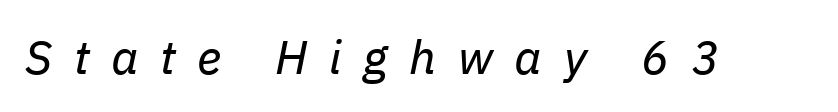
{"italic": "yes", "lean": "right", "slant_degrees": 11, "bold": "no", "weight": "regular", "width": "normal", "stroke_contrast": "low", "x_height": "medium", "monospaced": "no", "underline": "no", "letter_spacing": "wide", "letter_spacing_em": 0.46, "glyph_px": 47}
